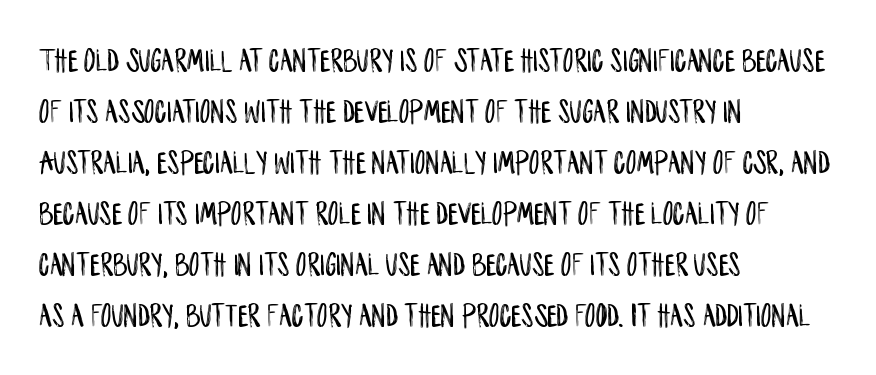
{"serif": "no", "italic": "no", "width": "condensed", "stroke_contrast": "low", "x_height": "large", "monospaced": "no", "underline": "no", "align": "left", "line_spacing": "normal", "line_spacing_ratio": 1.5, "letter_spacing": "normal", "letter_spacing_em": 0.0, "glyph_px": 34}
